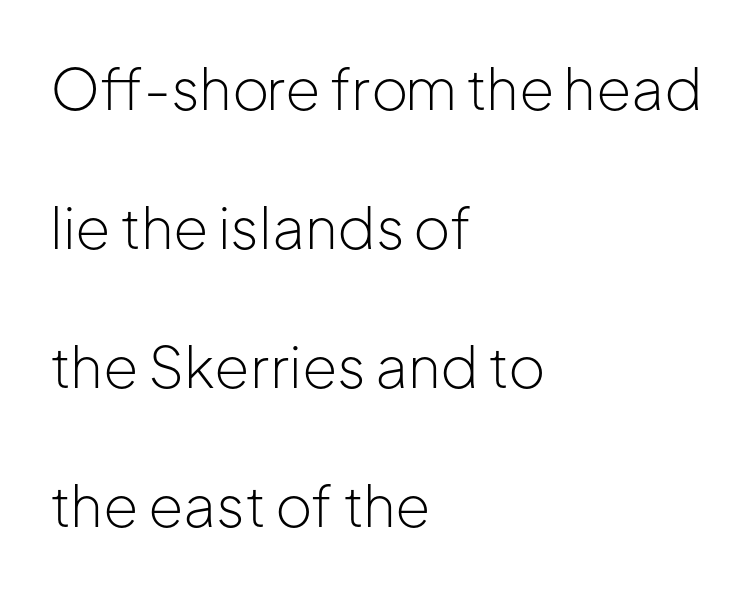
The image shows 57 px light sans-serif type, upright; set left-aligned, loose line spacing (2.44x), normal letter spacing, not underlined; low stroke contrast and a medium x-height.
